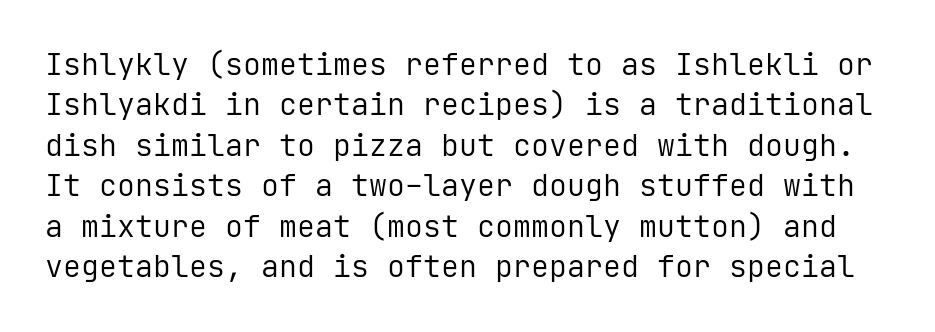
Bold? No — there's no thickening of the strokes. This sample uses a sans-serif face. The lettering stays uniformly vertical, giving the passage a roman look. The face used here is monospaced, like something from a code editor. Tracking value appears to be zero — textbook default spacing. Leading: standard.
